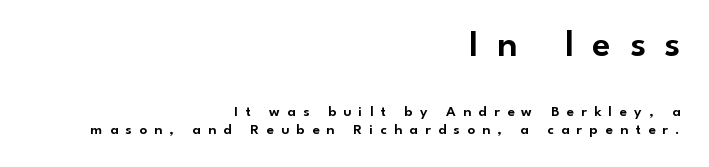
This sample uses an upright cut, with every glyph sitting square on the baseline. This sample uses expanded letter spacing, leaving extra air between glyphs. Looks like regular typesetting: each glyph gets only the width it needs. In CSS terms this would be text-align: right. Only glyphs here, with clear space below each row. Typesetter's note — upper block bumped up in size, lower block left smaller.
